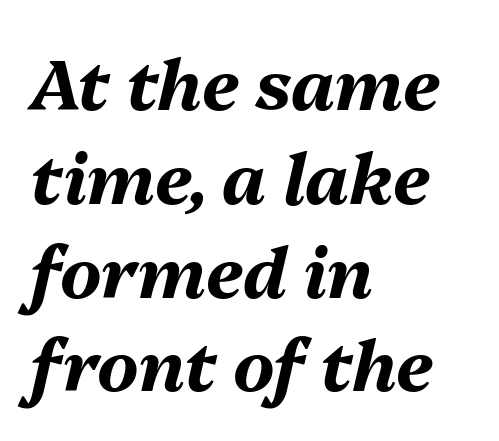
The image shows 70 px bold type, italic (leaning right); set left-aligned, normal line spacing (1.34x), normal letter spacing, not underlined; medium stroke contrast and a medium x-height.
